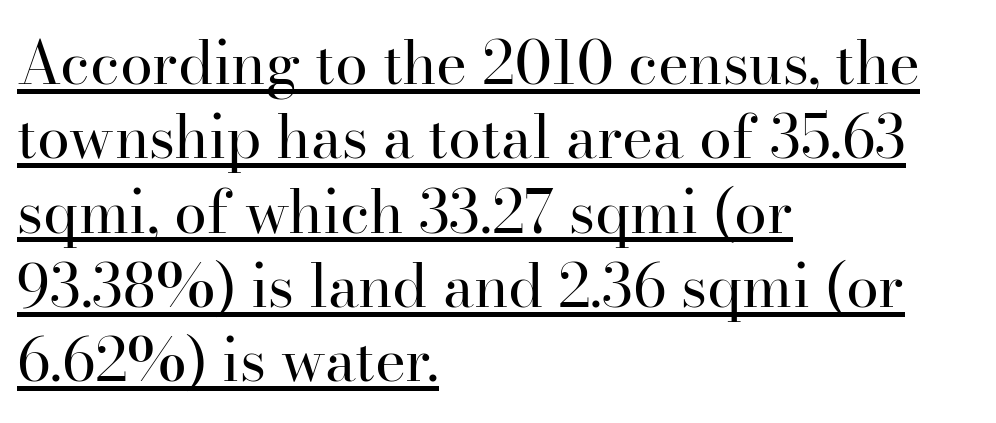
Q: Is the text bold? A: No.
Q: Is the text italic (slanted)? A: No, it is upright.
Q: Is the typeface a serif or a sans-serif typeface? A: Serif.
Q: Is the text underlined? A: Yes.
Q: How is the paragraph aligned? A: Left-aligned.
Q: Is the spacing between letters normal or unusually wide? A: Normal.
Q: Is the spacing between lines tight, normal or loose? A: Normal.
Q: Width (condensed, normal, or wide)? A: Normal.
Q: Stroke contrast? A: High.
Q: x-height? A: Small.
Q: Monospaced? A: No.
